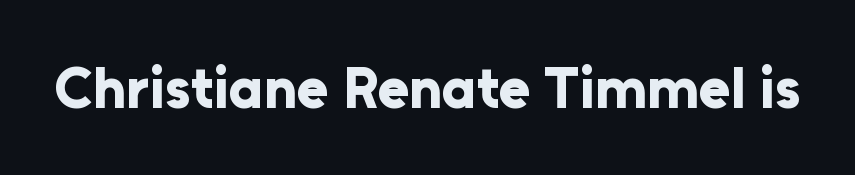
Proportional: the letters do not fall into vertical columns. These lines were composed using upright roman letters. Quick note: underline off. Look at the bottom of the vertical strokes: they stop flat, with no serifs. Look at the stroke-to-counter ratio: heavy, a bold.
